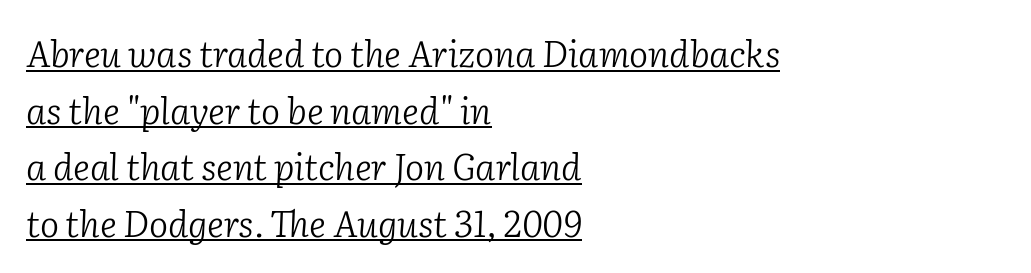
Regular leading. Do the characters align in a grid? No, the font is proportional. A student would call this left alignment; a typographer would say flush left, rag right. The lettering is marked with a stroke running underneath it.
